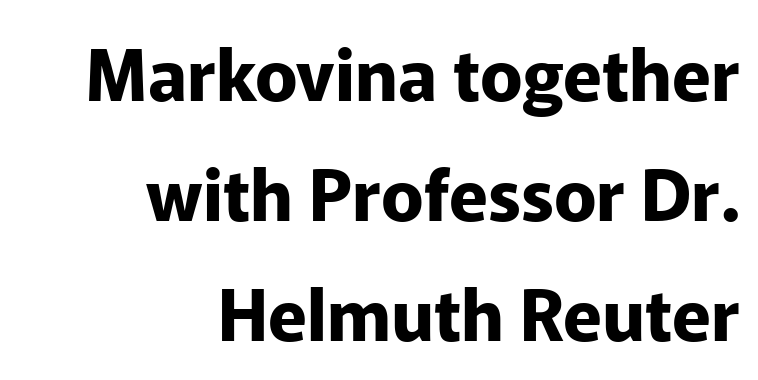
{"serif": "no", "italic": "no", "bold": "yes", "weight": "bold", "width": "normal", "stroke_contrast": "low", "x_height": "medium", "monospaced": "no", "underline": "no", "align": "right", "line_spacing": "normal", "line_spacing_ratio": 1.69, "letter_spacing": "normal", "letter_spacing_em": 0.0, "glyph_px": 71}
